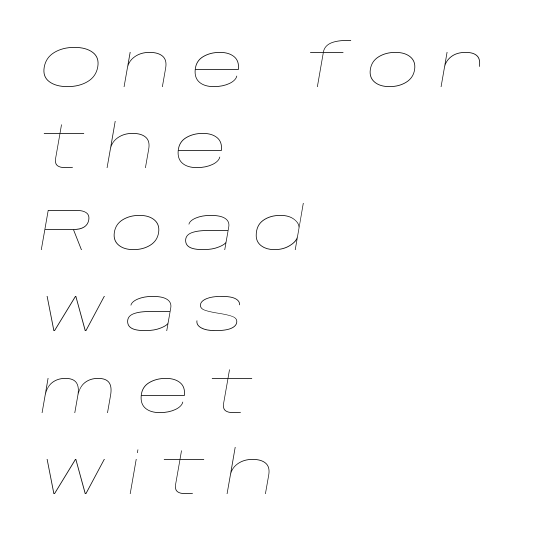
{"italic": "yes", "lean": "right", "slant_degrees": 10, "bold": "no", "weight": "thin", "width": "wide", "stroke_contrast": "low", "x_height": "large", "monospaced": "no", "underline": "no", "align": "left", "line_spacing": "normal", "line_spacing_ratio": 1.38, "letter_spacing": "wide", "letter_spacing_em": 0.3, "glyph_px": 59}
